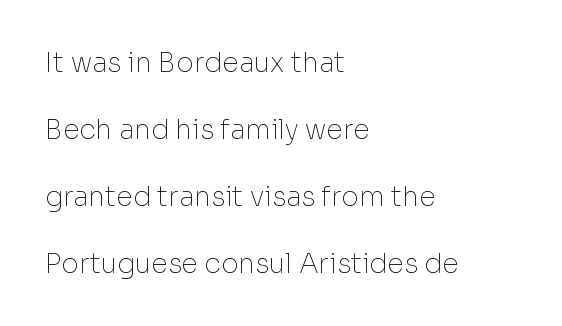
{"italic": "no", "bold": "no", "underline": "no", "align": "left", "line_spacing": "loose", "line_spacing_ratio": 2.48, "letter_spacing": "normal", "letter_spacing_em": 0.0, "glyph_px": 27}
